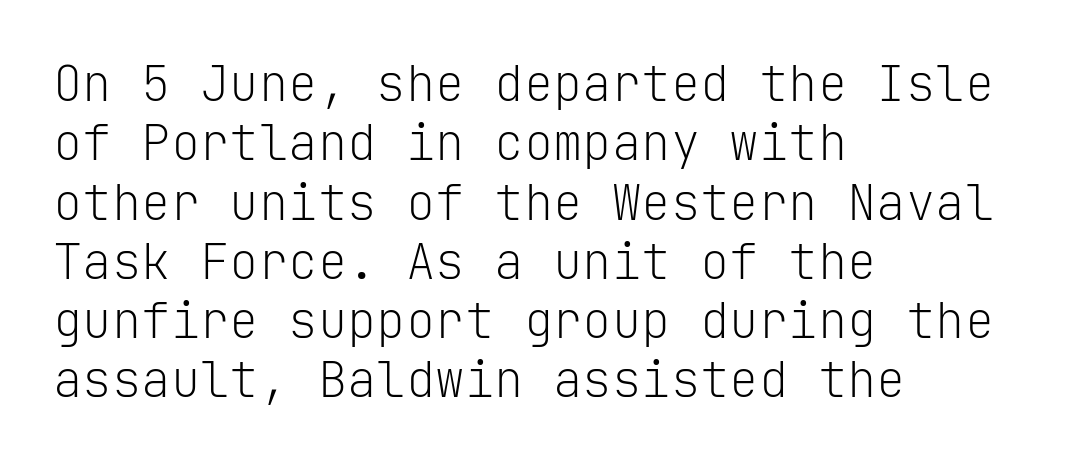
Counters stay open thanks to moderate or lighter strokes. Think of a typewriter: that constant character pitch is what you see here. Posture: straight, roman, zero tilt. Underline: absent. The line texture is even and compact thanks to regular tracking. Typeset ragged right — the left edge is the straight one.
